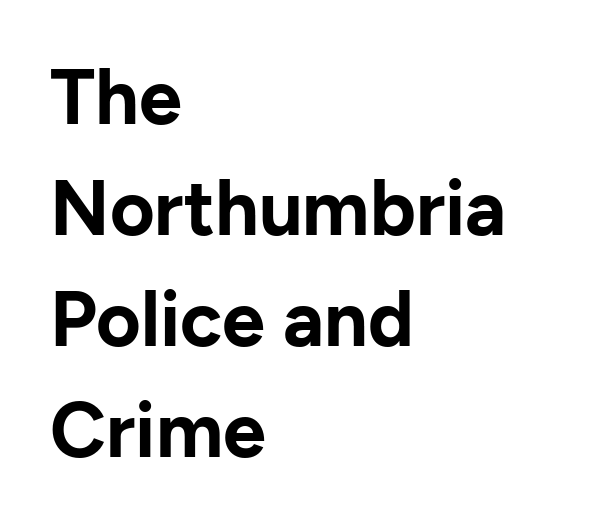
Q: Is the text bold? A: Yes.
Q: Is the text italic (slanted)? A: No, it is upright.
Q: Is the typeface a serif or a sans-serif typeface? A: Sans-serif.
Q: Is the text underlined? A: No.
Q: How is the paragraph aligned? A: Left-aligned.
Q: Is the spacing between letters normal or unusually wide? A: Normal.
Q: Is the spacing between lines tight, normal or loose? A: Normal.
Q: Width (condensed, normal, or wide)? A: Normal.
Q: Stroke contrast? A: Low.
Q: x-height? A: Medium.
Q: Monospaced? A: No.
